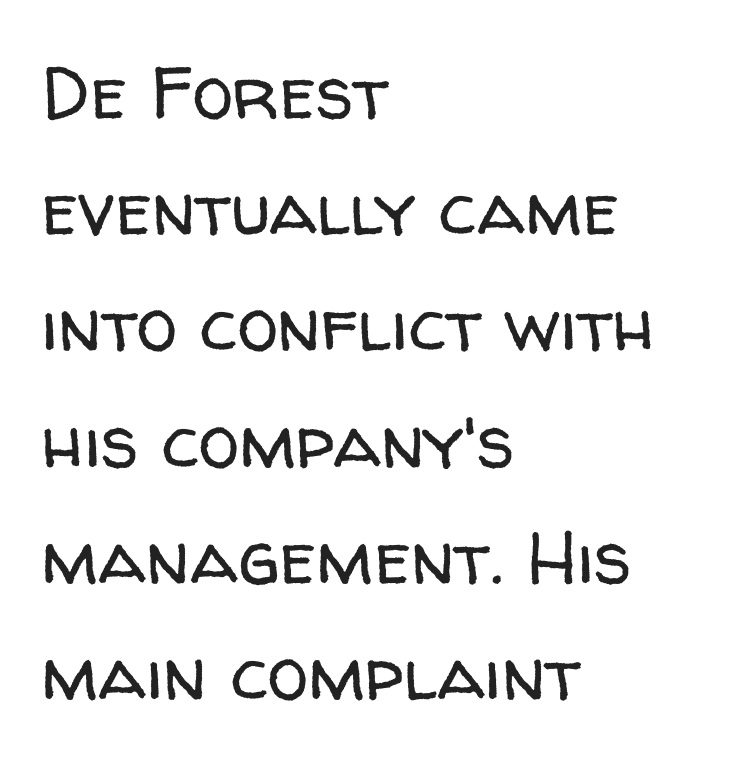
Q: Is the text bold? A: No.
Q: Is the text italic (slanted)? A: No, it is upright.
Q: Is the typeface a serif or a sans-serif typeface? A: Sans-serif.
Q: Is the text underlined? A: No.
Q: How is the paragraph aligned? A: Left-aligned.
Q: Is the spacing between letters normal or unusually wide? A: Normal.
Q: Is the spacing between lines tight, normal or loose? A: Normal.
Q: Width (condensed, normal, or wide)? A: Normal.
Q: Stroke contrast? A: Low.
Q: x-height? A: Medium.
Q: Monospaced? A: No.
